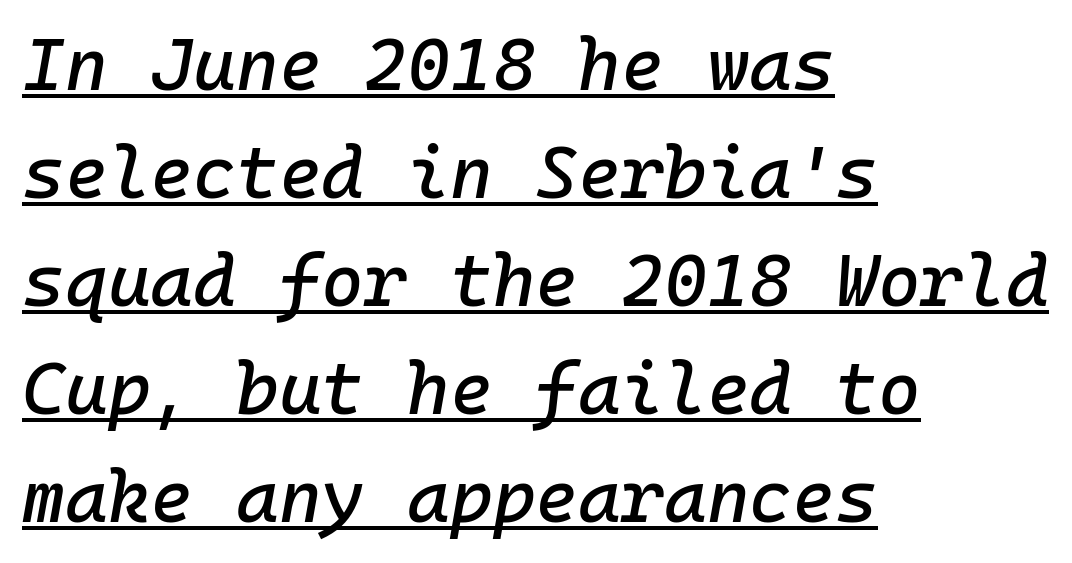
The face used here is rendered with its standard letterfit. The rendering uses typewriter-style spacing with identical character cells. Rows of type keep a routine distance in the vertical direction. The ragged edge is on the right, which tells us the setting is flush left.
